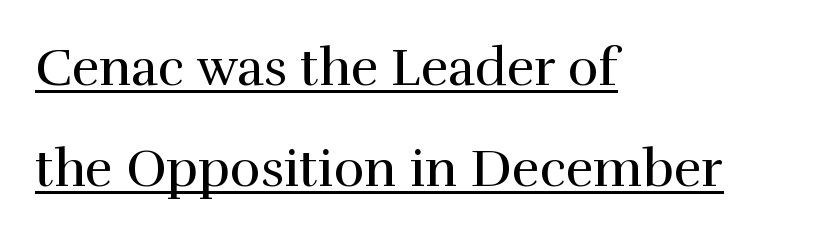
Q: Is the text bold? A: No.
Q: Is the text italic (slanted)? A: No, it is upright.
Q: Is the typeface a serif or a sans-serif typeface? A: Serif.
Q: Is the text underlined? A: Yes.
Q: How is the paragraph aligned? A: Left-aligned.
Q: Is the spacing between letters normal or unusually wide? A: Normal.
Q: Is the spacing between lines tight, normal or loose? A: Loose.
Q: Width (condensed, normal, or wide)? A: Normal.
Q: x-height? A: Medium.
Q: Monospaced? A: No.
